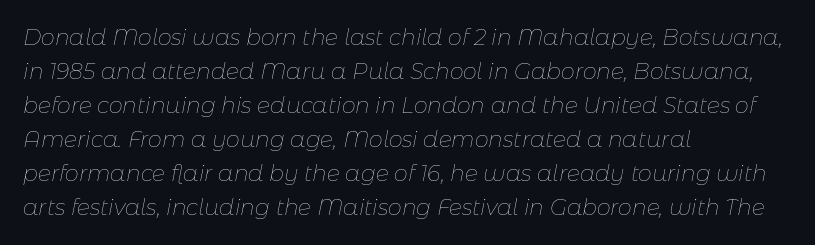
One-word summary of the alignment: left. The line texture is even and compact thanks to regular tracking. Descender tails drop into unmarked territory. The specimen reads as italic at a glance. Normally led — the rows are evenly, conventionally spaced.
